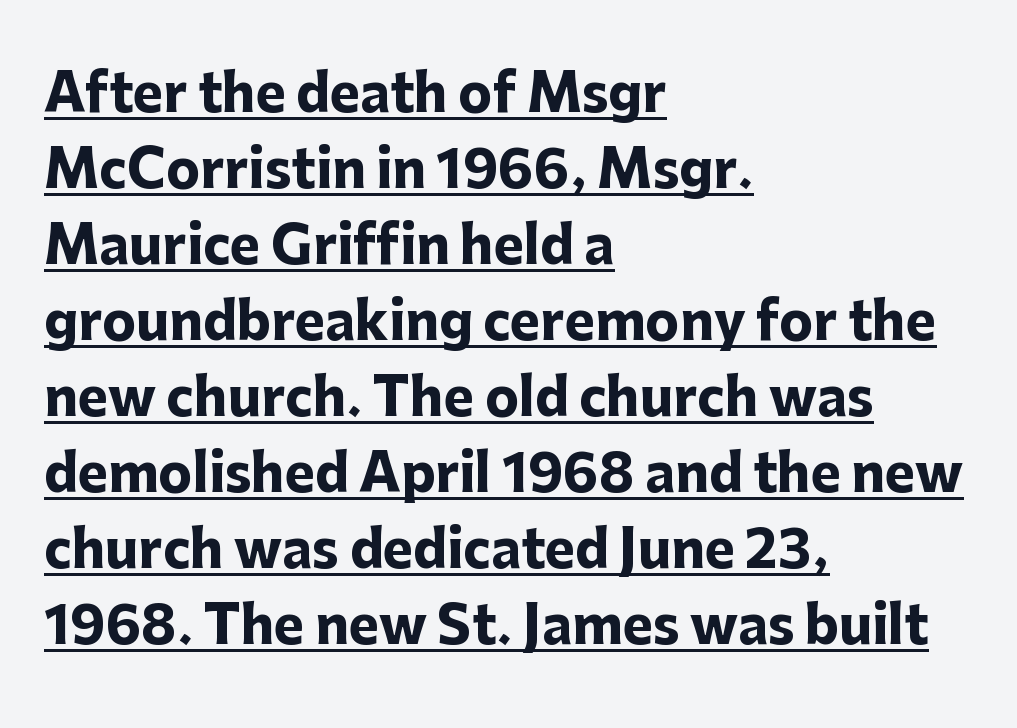
Q: Is the text bold? A: Yes.
Q: Is the text italic (slanted)? A: No, it is upright.
Q: Is the typeface a serif or a sans-serif typeface? A: Sans-serif.
Q: Is the text underlined? A: Yes.
Q: How is the paragraph aligned? A: Left-aligned.
Q: Is the spacing between letters normal or unusually wide? A: Normal.
Q: Is the spacing between lines tight, normal or loose? A: Normal.
Q: Width (condensed, normal, or wide)? A: Normal.
Q: Stroke contrast? A: Low.
Q: x-height? A: Medium.
Q: Monospaced? A: No.
